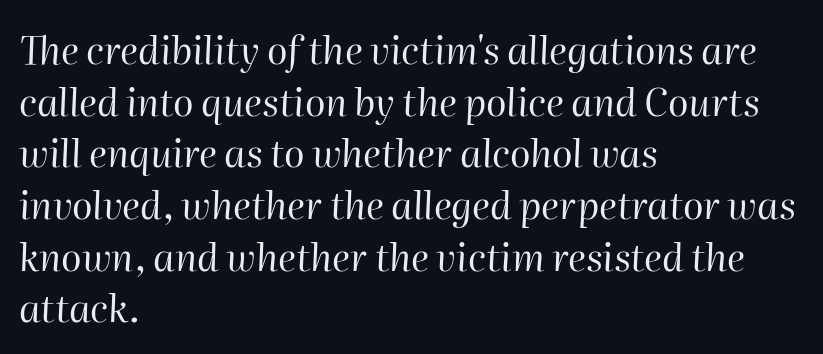
{"italic": "yes", "lean": "right", "slant_degrees": 2, "bold": "no", "weight": "regular", "width": "normal", "stroke_contrast": "high", "x_height": "medium", "monospaced": "no", "underline": "no", "align": "left", "line_spacing": "normal", "line_spacing_ratio": 1.36, "letter_spacing": "normal", "letter_spacing_em": 0.0, "glyph_px": 38}
